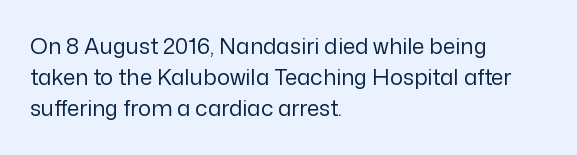
{"italic": "no", "bold": "no", "underline": "no", "align": "left", "line_spacing": "normal", "line_spacing_ratio": 1.42, "letter_spacing": "normal", "letter_spacing_em": 0.0, "glyph_px": 22}
